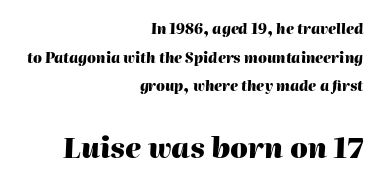
Q: Is the text bold? A: Yes.
Q: Is the text italic (slanted)? A: Yes, it leans right by about 2 degrees.
Q: Is the text underlined? A: No.
Q: How is the paragraph aligned? A: Right-aligned.
Q: Is the spacing between letters normal or unusually wide? A: Normal.
Q: Is the spacing between lines tight, normal or loose? A: Loose.
Q: Which block of text is set in a larger size, the first (top) or the second (bottom)? A: The second (bottom) one.
Q: Width (condensed, normal, or wide)? A: Normal.
Q: Stroke contrast? A: High.
Q: x-height? A: Medium.
Q: Monospaced? A: No.
